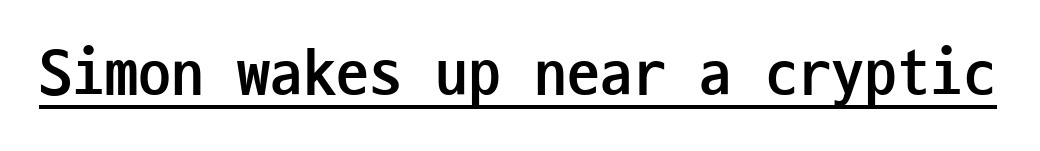
Q: Is the text bold? A: Yes.
Q: Is the text italic (slanted)? A: No, it is upright.
Q: Is the typeface a serif or a sans-serif typeface? A: Sans-serif.
Q: Is the text underlined? A: Yes.
Q: Is the spacing between letters normal or unusually wide? A: Normal.
Q: Width (condensed, normal, or wide)? A: Condensed.
Q: Stroke contrast? A: Low.
Q: x-height? A: Medium.
Q: Monospaced? A: Yes.
